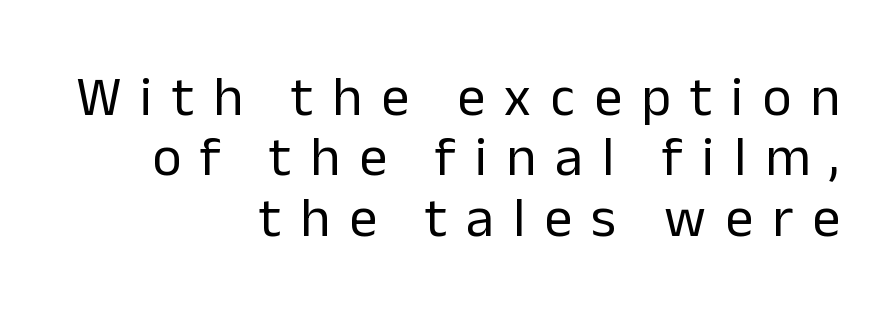
Q: Is the text bold? A: No.
Q: Is the text italic (slanted)? A: No, it is upright.
Q: Is the typeface a serif or a sans-serif typeface? A: Sans-serif.
Q: Is the text underlined? A: No.
Q: How is the paragraph aligned? A: Right-aligned.
Q: Is the spacing between letters normal or unusually wide? A: Unusually wide.
Q: Is the spacing between lines tight, normal or loose? A: Tight.
Q: Width (condensed, normal, or wide)? A: Normal.
Q: Stroke contrast? A: Low.
Q: x-height? A: Medium.
Q: Monospaced? A: No.
